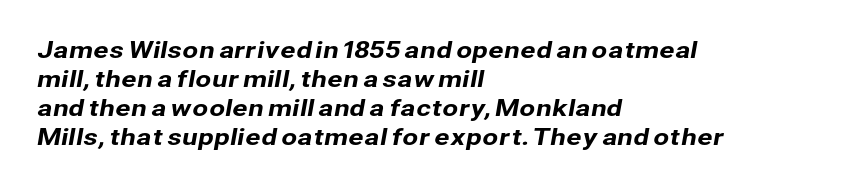
Q: Is the text underlined? A: No.
Q: How is the paragraph aligned? A: Left-aligned.
Q: Is the spacing between letters normal or unusually wide? A: Normal.
Q: Is the spacing between lines tight, normal or loose? A: Normal.
